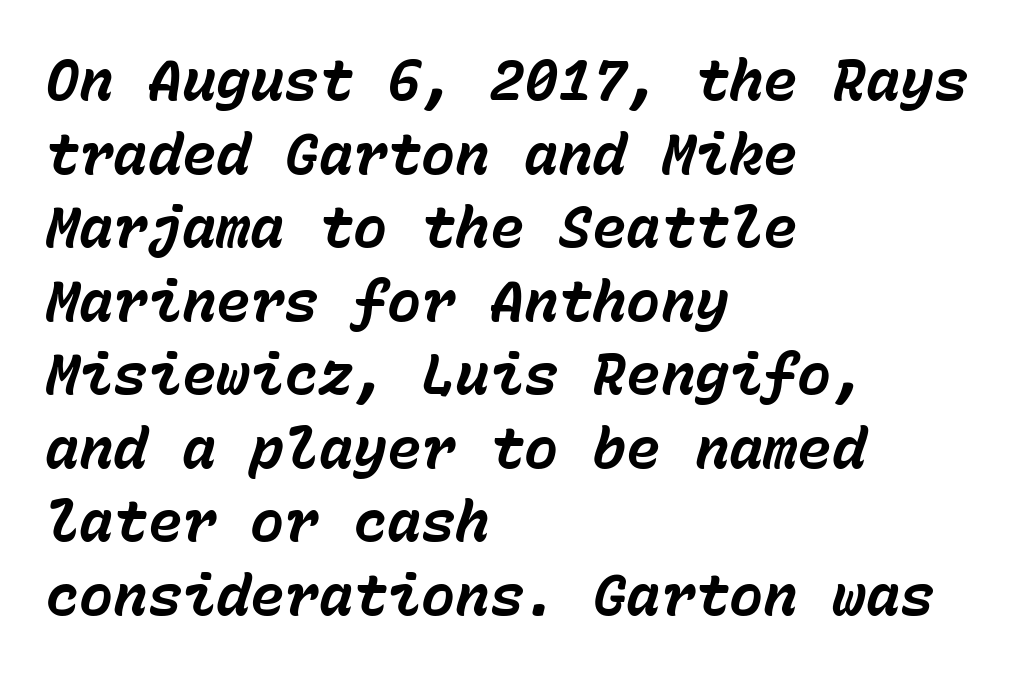
The image shows 57 px bold type, italic (leaning right), monospaced; set left-aligned, normal line spacing (1.29x), normal letter spacing, not underlined; low stroke contrast and a medium x-height.
